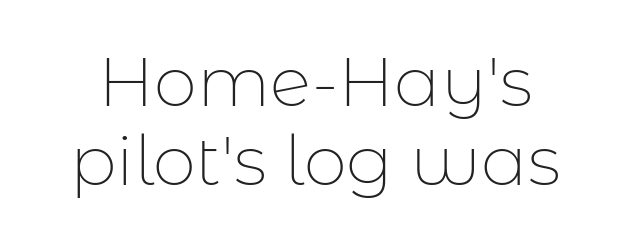
The image shows 69 px thin sans-serif type, upright; set tight line spacing (1.14x), normal letter spacing, not underlined; low stroke contrast and a medium x-height.
